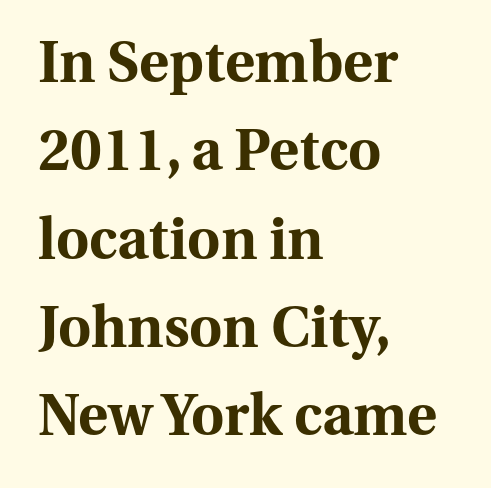
Q: Is the text bold? A: Yes.
Q: Is the text italic (slanted)? A: No, it is upright.
Q: Is the typeface a serif or a sans-serif typeface? A: Serif.
Q: Is the text underlined? A: No.
Q: How is the paragraph aligned? A: Left-aligned.
Q: Is the spacing between letters normal or unusually wide? A: Normal.
Q: Is the spacing between lines tight, normal or loose? A: Normal.
Q: Width (condensed, normal, or wide)? A: Normal.
Q: Stroke contrast? A: Medium.
Q: x-height? A: Medium.
Q: Monospaced? A: No.
